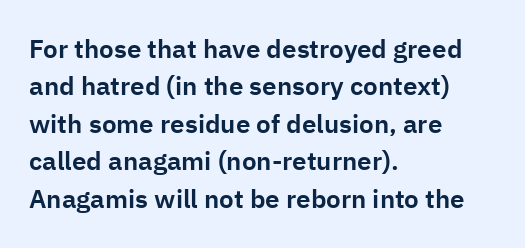
The image shows 26 px text type, upright; set left-aligned, normal line spacing (1.44x), normal letter spacing, not underlined.
